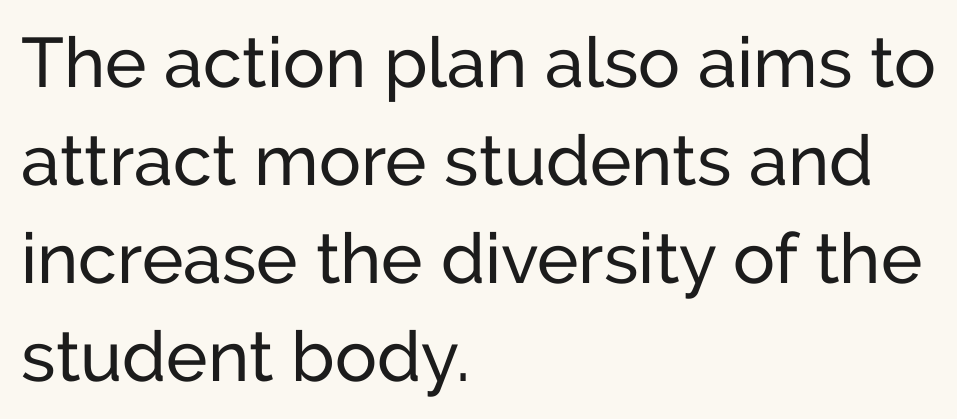
The image shows 70 px sans-serif type, upright; set left-aligned, normal line spacing (1.4x), normal letter spacing, not underlined; low stroke contrast and a medium x-height.
